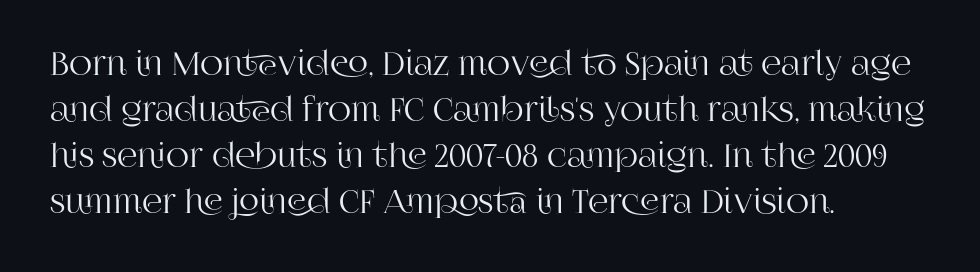
The image shows 32 px serif type, upright; set left-aligned, normal line spacing (1.44x), normal letter spacing, not underlined; high stroke contrast and a large x-height.
